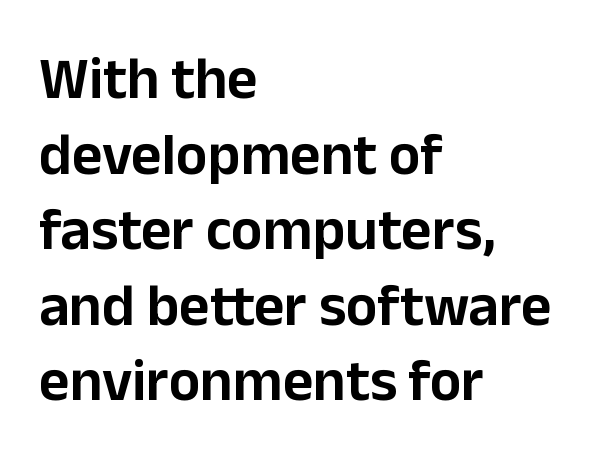
Q: Is the text italic (slanted)? A: No, it is upright.
Q: Is the typeface a serif or a sans-serif typeface? A: Sans-serif.
Q: Is the text underlined? A: No.
Q: How is the paragraph aligned? A: Left-aligned.
Q: Is the spacing between letters normal or unusually wide? A: Normal.
Q: Is the spacing between lines tight, normal or loose? A: Normal.
Q: Width (condensed, normal, or wide)? A: Normal.
Q: Stroke contrast? A: Low.
Q: x-height? A: Medium.
Q: Monospaced? A: No.
